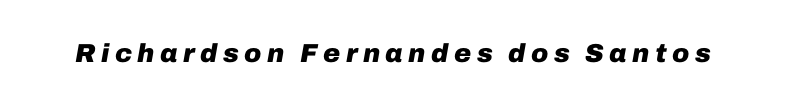
Quick note: italic. The rendering uses a bold face; every stroke is thick and dark. The baseline area is clear. Substantial extra tracking has been applied to these lines.
